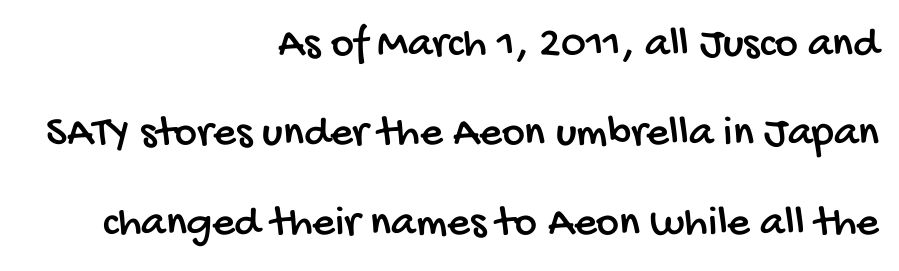
The rendering uses natural spacing where letterforms have individual widths. Unlike a traditional serif, this face leaves its strokes unadorned. Notice how the passage keeps a crisp vertical edge on the right only. Each word holds together tightly as a unit, with standard inter-letter gaps.
